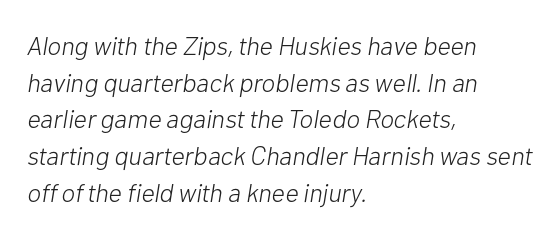
The image shows 26 px text type, italic (leaning right); set left-aligned, normal line spacing (1.41x), normal letter spacing, not underlined.
